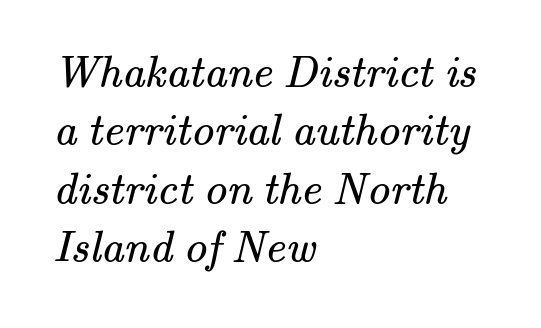
{"serif": "yes", "bold": "no", "weight": "regular", "width": "normal", "stroke_contrast": "medium", "x_height": "small", "monospaced": "no", "underline": "no", "align": "left", "line_spacing": "normal", "line_spacing_ratio": 1.3, "letter_spacing": "normal", "letter_spacing_em": 0.0, "glyph_px": 45}
